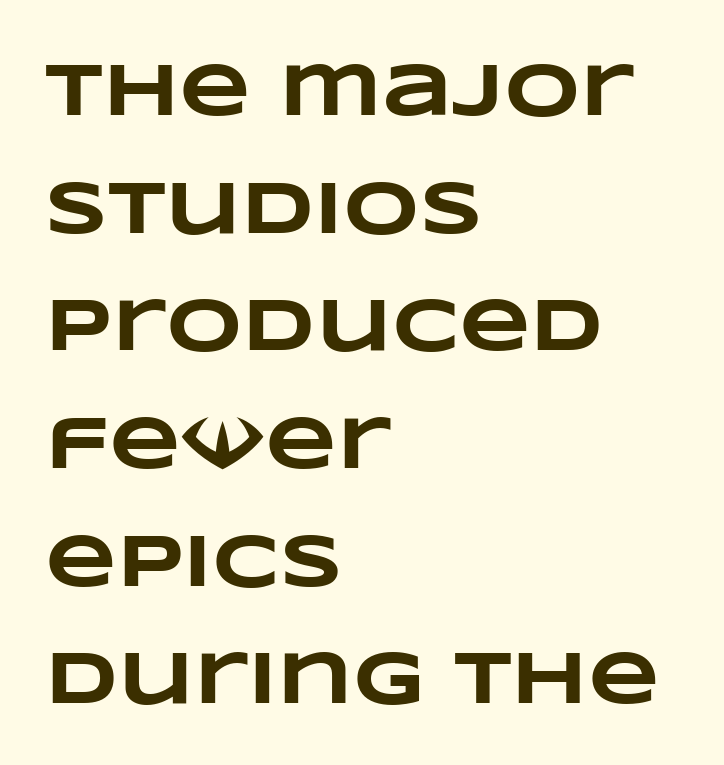
{"bold": "yes", "weight": "heavy", "width": "wide", "stroke_contrast": "low", "x_height": "large", "monospaced": "no", "underline": "no", "align": "left", "line_spacing": "normal", "line_spacing_ratio": 1.59, "letter_spacing": "normal", "letter_spacing_em": 0.0, "glyph_px": 74}
